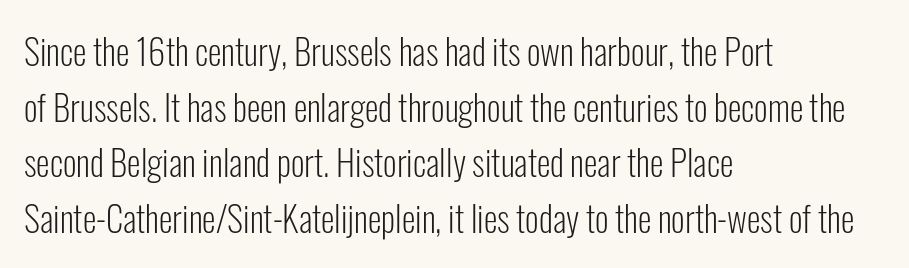
The image shows 35 px light, condensed sans-serif type, upright; set left-aligned, normal line spacing (1.59x), normal letter spacing, not underlined; low stroke contrast and a medium x-height.
